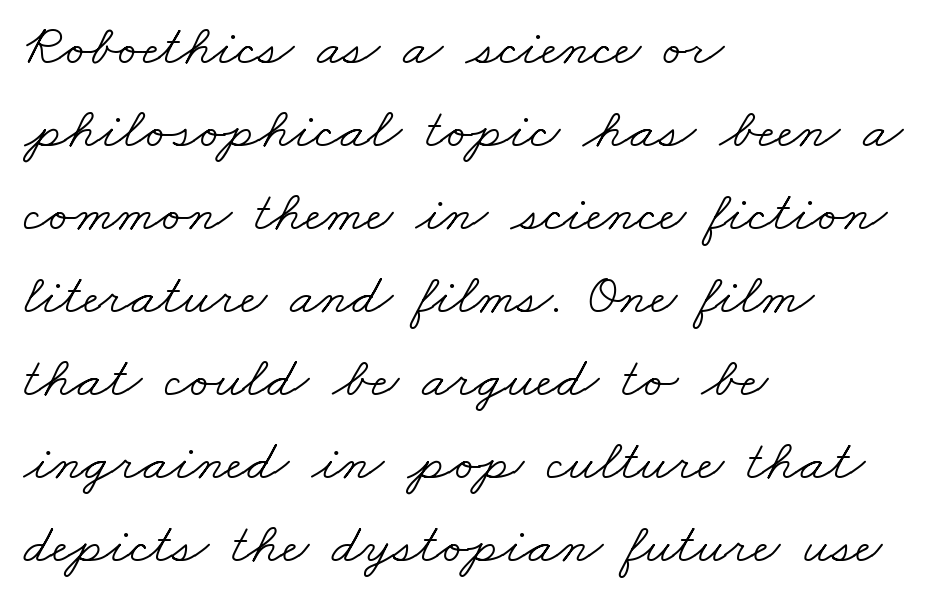
Q: Is the text bold? A: No.
Q: Is the typeface a serif or a sans-serif typeface? A: Serif.
Q: Is the text underlined? A: No.
Q: How is the paragraph aligned? A: Left-aligned.
Q: Is the spacing between letters normal or unusually wide? A: Normal.
Q: Is the spacing between lines tight, normal or loose? A: Normal.
Q: Width (condensed, normal, or wide)? A: Wide.
Q: Stroke contrast? A: Low.
Q: x-height? A: Small.
Q: Monospaced? A: No.
